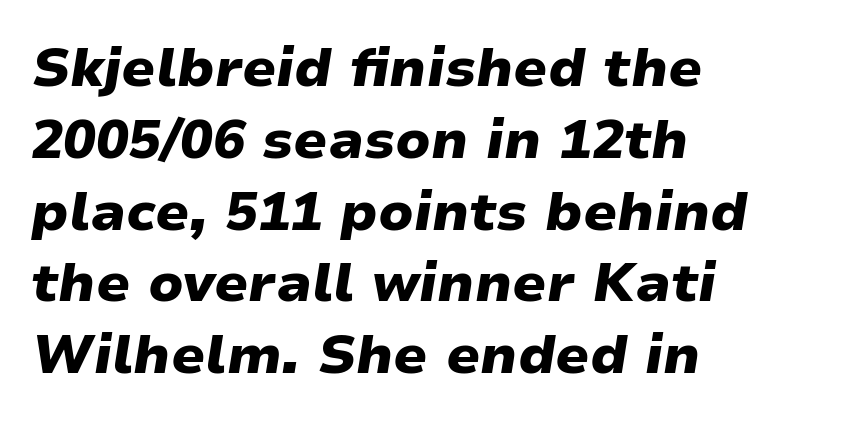
Is the type bold? Yes — the strokes are clearly thick and heavy. Quick note: underline off. Letter spacing: default. Varying glyph widths throughout — classic text-font behaviour.
